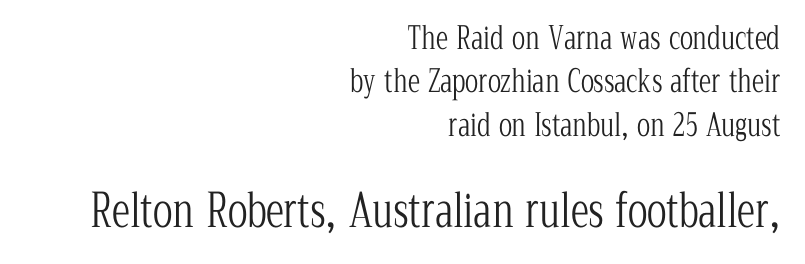
Descender tails drop into unmarked territory. The composition opens small and finishes big. A roman cut, with each character standing at attention. Tracking value appears to be zero — textbook default spacing.
